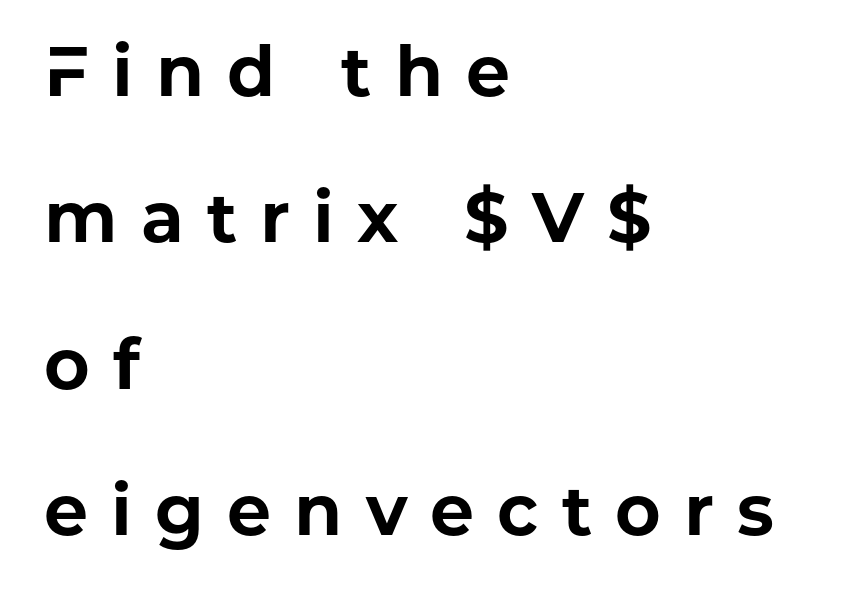
Q: Is the text bold? A: Yes.
Q: Is the text italic (slanted)? A: No, it is upright.
Q: Is the typeface a serif or a sans-serif typeface? A: Sans-serif.
Q: Is the text underlined? A: No.
Q: How is the paragraph aligned? A: Left-aligned.
Q: Is the spacing between letters normal or unusually wide? A: Unusually wide.
Q: Is the spacing between lines tight, normal or loose? A: Loose.
Q: Width (condensed, normal, or wide)? A: Normal.
Q: Stroke contrast? A: Low.
Q: x-height? A: Medium.
Q: Monospaced? A: No.
